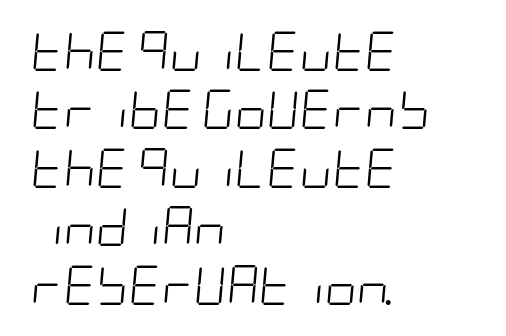
The image shows 40 px light, condensed type, italic (leaning right); set left-aligned, normal line spacing (1.46x), normal letter spacing, not underlined; low stroke contrast and a large x-height.
